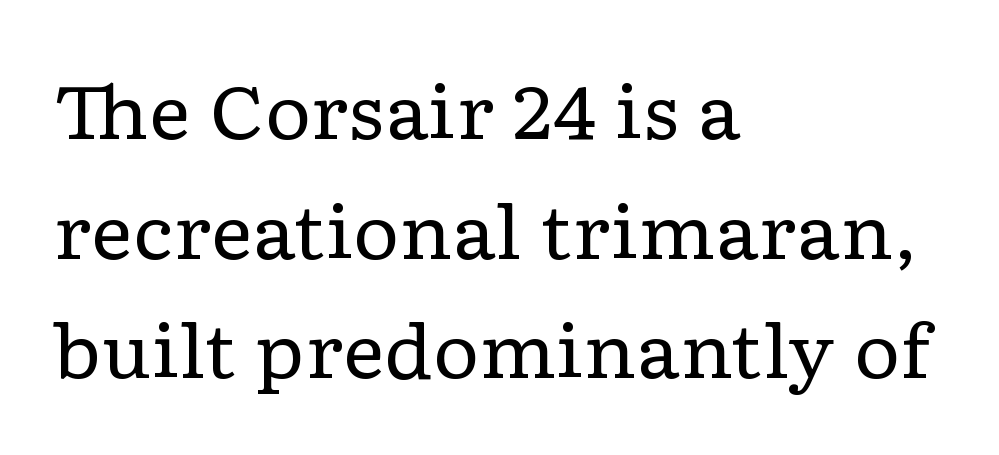
The image shows 73 px regular-weight, wide serif type, upright; set left-aligned, normal line spacing (1.64x), normal letter spacing, not underlined; low stroke contrast and a medium x-height.
